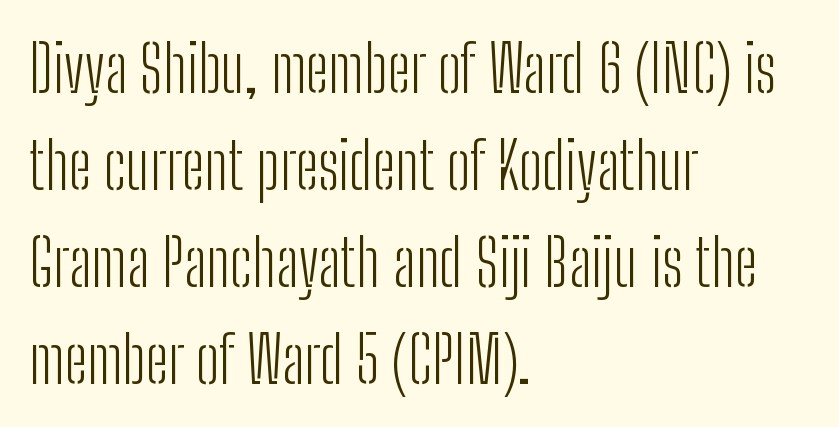
Q: Is the text bold? A: No.
Q: Is the text italic (slanted)? A: No, it is upright.
Q: Is the typeface a serif or a sans-serif typeface? A: Sans-serif.
Q: Is the text underlined? A: No.
Q: How is the paragraph aligned? A: Left-aligned.
Q: Is the spacing between letters normal or unusually wide? A: Normal.
Q: Is the spacing between lines tight, normal or loose? A: Normal.
Q: Width (condensed, normal, or wide)? A: Condensed.
Q: Stroke contrast? A: Low.
Q: x-height? A: Medium.
Q: Monospaced? A: No.
